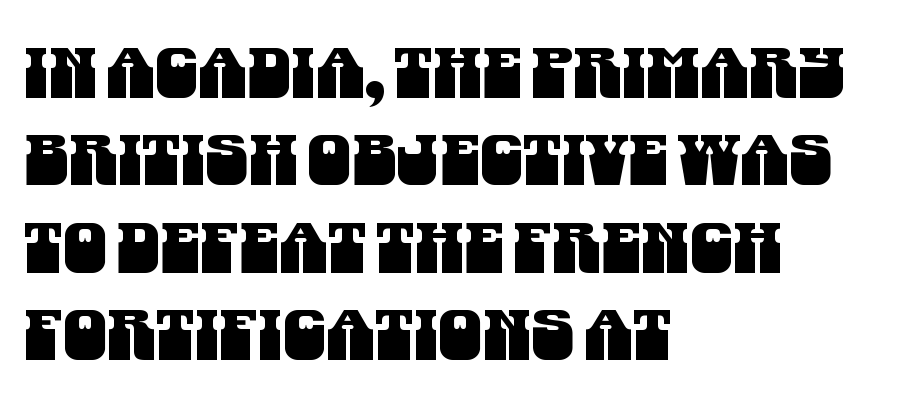
Q: Is the typeface a serif or a sans-serif typeface? A: Sans-serif.
Q: Is the text underlined? A: No.
Q: How is the paragraph aligned? A: Left-aligned.
Q: Is the spacing between letters normal or unusually wide? A: Normal.
Q: Is the spacing between lines tight, normal or loose? A: Normal.
Q: Width (condensed, normal, or wide)? A: Condensed.
Q: Stroke contrast? A: Medium.
Q: x-height? A: Large.
Q: Monospaced? A: No.
